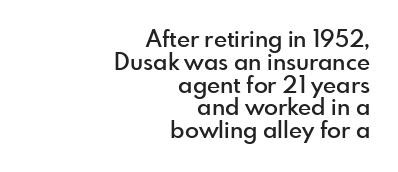
Q: Is the text bold? A: Semi-bold.
Q: Is the text italic (slanted)? A: No, it is upright.
Q: Is the text underlined? A: No.
Q: How is the paragraph aligned? A: Right-aligned.
Q: Is the spacing between letters normal or unusually wide? A: Normal.
Q: Is the spacing between lines tight, normal or loose? A: Tight.
